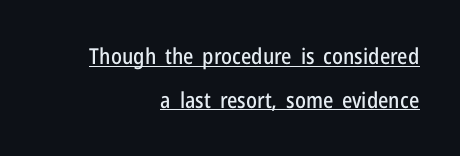
The compositor pushed each line to the right boundary. The lettering holds an erect, upright posture throughout. A continuous stroke trails under the words, as in a hyperlink. Tracking here is standard; glyphs follow each other at the usual distance.
